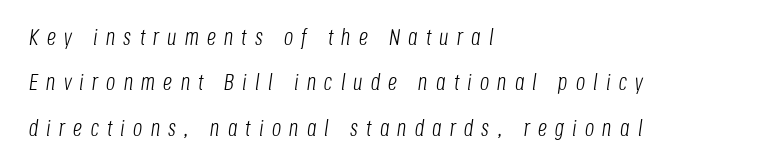
Q: Is the text bold? A: No.
Q: Is the text italic (slanted)? A: Yes, it leans right by about 8 degrees.
Q: Is the text underlined? A: No.
Q: How is the paragraph aligned? A: Left-aligned.
Q: Is the spacing between letters normal or unusually wide? A: Unusually wide.
Q: Is the spacing between lines tight, normal or loose? A: Loose.
